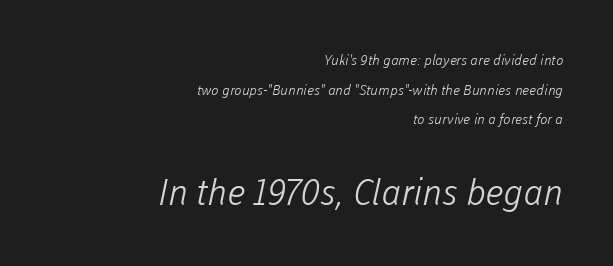
Q: Is the text bold? A: No.
Q: Is the typeface a serif or a sans-serif typeface? A: Sans-serif.
Q: Is the text underlined? A: No.
Q: How is the paragraph aligned? A: Right-aligned.
Q: Is the spacing between letters normal or unusually wide? A: Normal.
Q: Is the spacing between lines tight, normal or loose? A: Loose.
Q: Which block of text is set in a larger size, the first (top) or the second (bottom)? A: The second (bottom) one.
Q: Width (condensed, normal, or wide)? A: Normal.
Q: Stroke contrast? A: Low.
Q: x-height? A: Medium.
Q: Monospaced? A: No.
